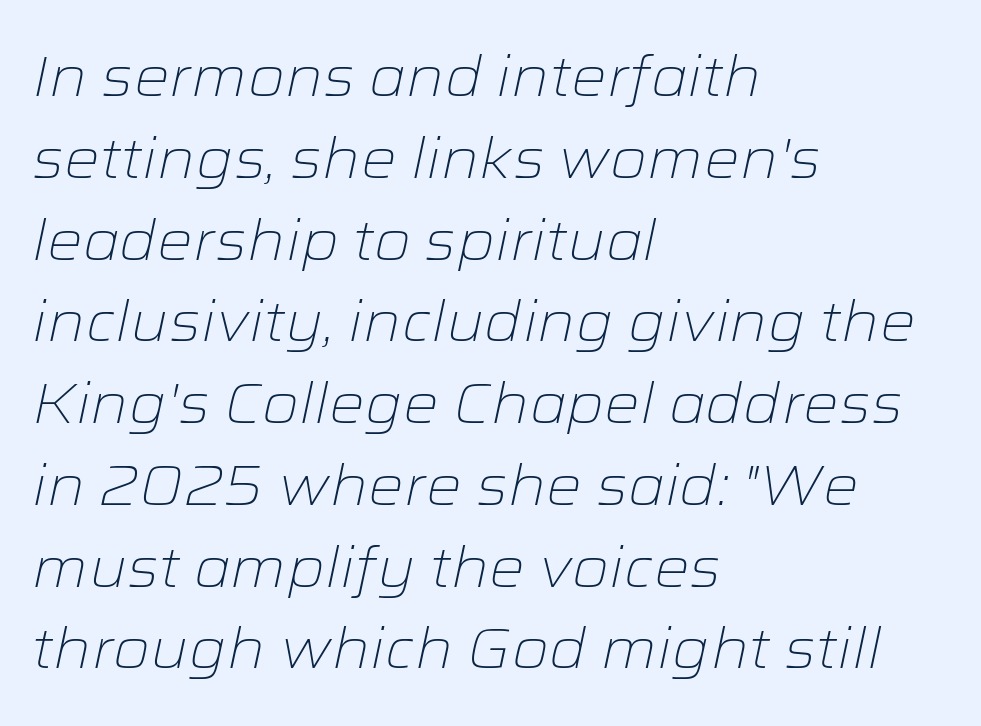
{"italic": "yes", "lean": "right", "slant_degrees": 12, "bold": "no", "weight": "light", "width": "wide", "stroke_contrast": "low", "x_height": "medium", "monospaced": "no", "underline": "no", "align": "left", "line_spacing": "normal", "line_spacing_ratio": 1.46, "letter_spacing": "normal", "letter_spacing_em": 0.0, "glyph_px": 56}
